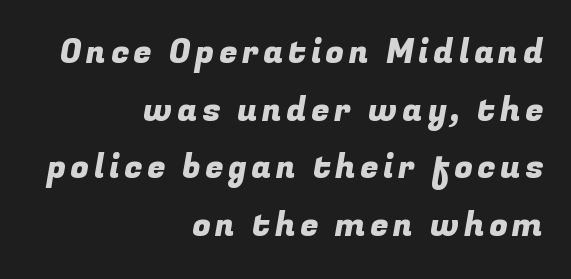
Q: Is the typeface a serif or a sans-serif typeface? A: Sans-serif.
Q: Is the text underlined? A: No.
Q: How is the paragraph aligned? A: Right-aligned.
Q: Width (condensed, normal, or wide)? A: Normal.
Q: Stroke contrast? A: Low.
Q: x-height? A: Medium.
Q: Monospaced? A: No.
